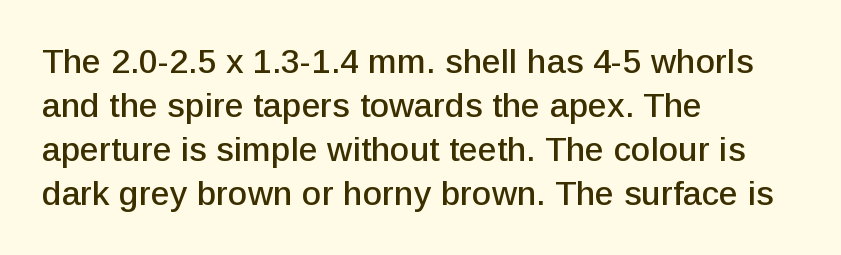
{"serif": "no", "italic": "no", "width": "normal", "stroke_contrast": "low", "x_height": "medium", "monospaced": "no", "underline": "no", "align": "left", "line_spacing": "normal", "line_spacing_ratio": 1.29, "letter_spacing": "normal", "letter_spacing_em": 0.0, "glyph_px": 34}
